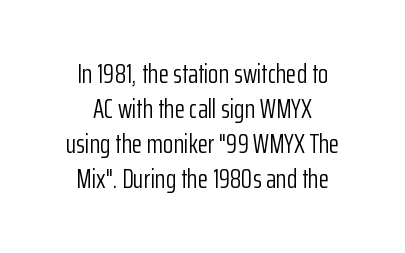
A student would call this center alignment; a typographer would say set centered. The specimen reads as upright at a glance. No letter is thick-stroked: the sample isn't bold. Decoration check: the copy has no underline.
